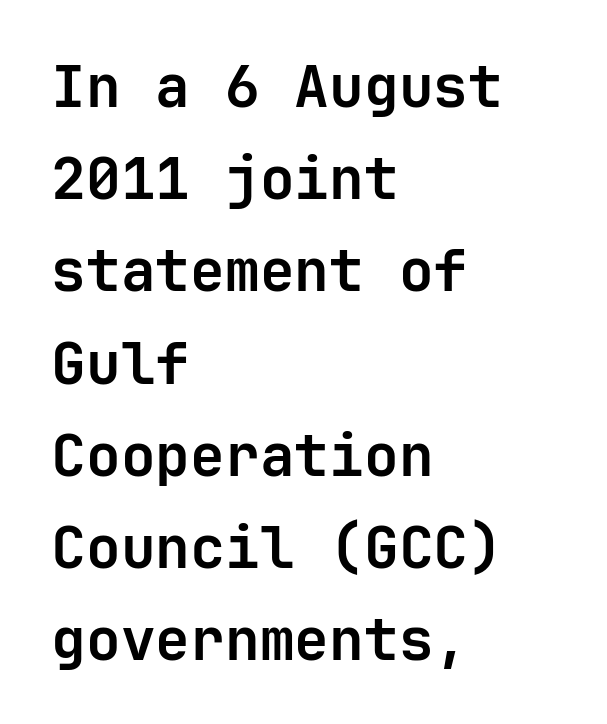
Baseline-to-baseline distance is the conventional proportion of letter height. Letters rest on an invisible, unmarked baseline. Standard letterfit; no display-style spreading of the glyphs. The text was rendered using a sans face with plain stroke endings. This is the regular roman posture of the typeface.
